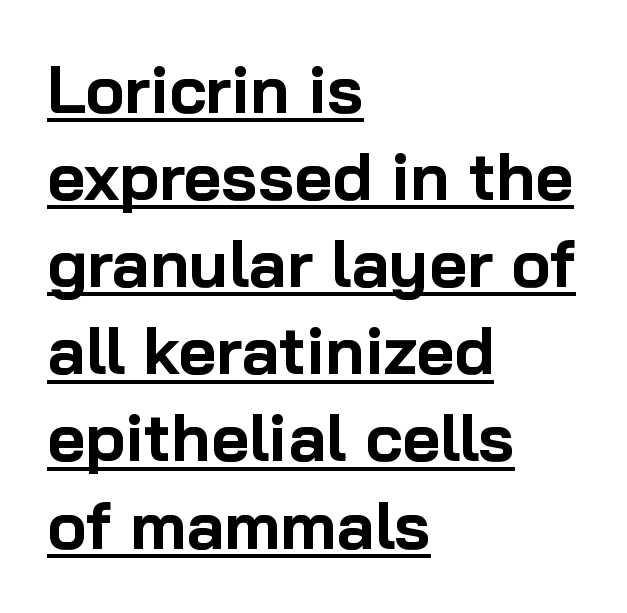
{"serif": "no", "italic": "no", "bold": "yes", "weight": "bold", "width": "normal", "stroke_contrast": "low", "x_height": "medium", "monospaced": "no", "underline": "yes", "align": "left", "line_spacing": "normal", "line_spacing_ratio": 1.32, "letter_spacing": "normal", "letter_spacing_em": 0.0, "glyph_px": 66}
